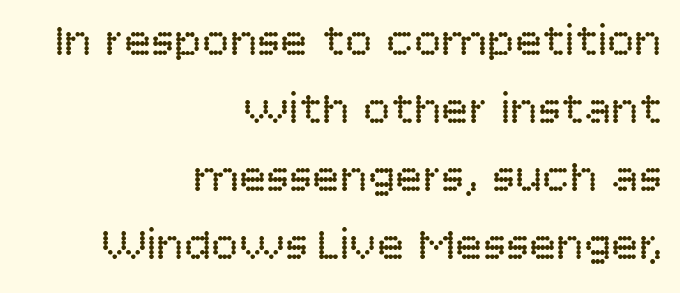
Q: Is the text bold? A: No.
Q: Is the text italic (slanted)? A: No, it is upright.
Q: Is the typeface a serif or a sans-serif typeface? A: Sans-serif.
Q: Is the text underlined? A: No.
Q: How is the paragraph aligned? A: Right-aligned.
Q: Is the spacing between letters normal or unusually wide? A: Normal.
Q: Is the spacing between lines tight, normal or loose? A: Normal.
Q: Width (condensed, normal, or wide)? A: Normal.
Q: Stroke contrast? A: Low.
Q: x-height? A: Large.
Q: Monospaced? A: No.
